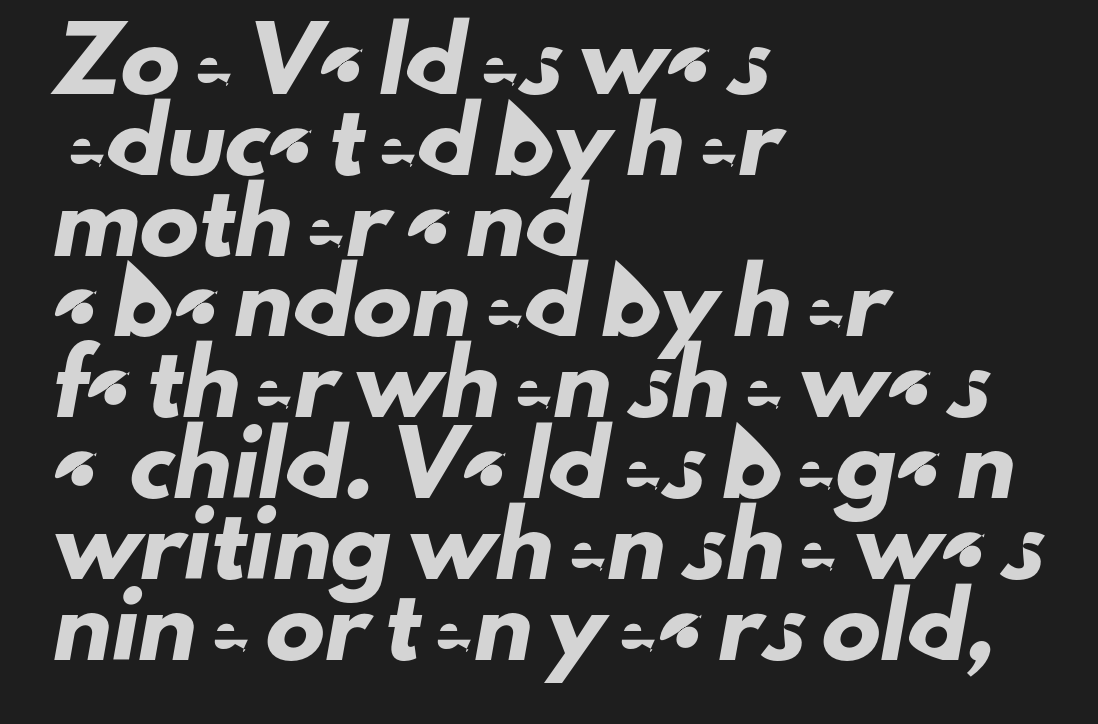
Q: Is the typeface a serif or a sans-serif typeface? A: Sans-serif.
Q: Is the text underlined? A: No.
Q: How is the paragraph aligned? A: Left-aligned.
Q: Is the spacing between letters normal or unusually wide? A: Normal.
Q: Is the spacing between lines tight, normal or loose? A: Normal.
Q: Width (condensed, normal, or wide)? A: Normal.
Q: Stroke contrast? A: Low.
Q: x-height? A: Small.
Q: Monospaced? A: No.
